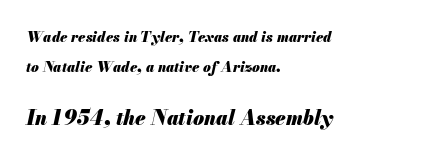
The image shows 20 px bold type, italic (leaning right); set left-aligned, loose line spacing (2.16x), normal letter spacing, not underlined; the second (bottom) block is 1.43x larger.
